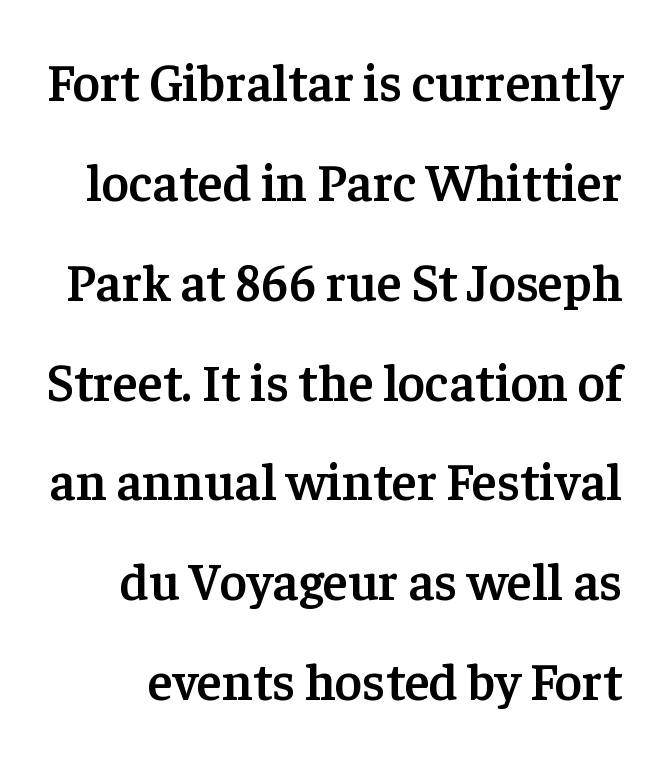
The image shows 52 px semibold serif type, upright; set loose line spacing (1.92x), normal letter spacing, not underlined; low stroke contrast and a medium x-height.
